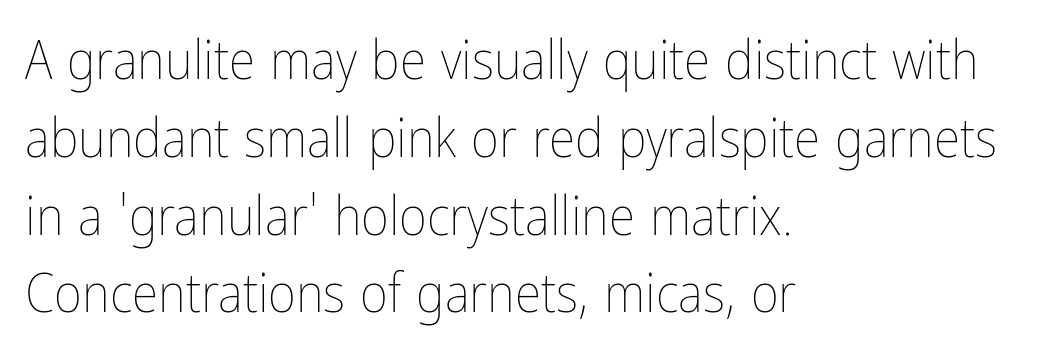
The image shows 54 px thin, condensed type, upright; set left-aligned, normal line spacing (1.44x), normal letter spacing, not underlined; low stroke contrast and a medium x-height.
